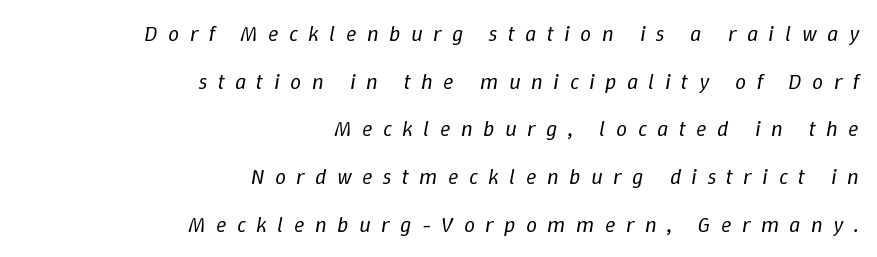
{"italic": "yes", "lean": "right", "slant_degrees": 9, "bold": "no", "underline": "no", "align": "right", "line_spacing": "loose", "line_spacing_ratio": 2.17, "letter_spacing": "wide", "letter_spacing_em": 0.47, "glyph_px": 22}
